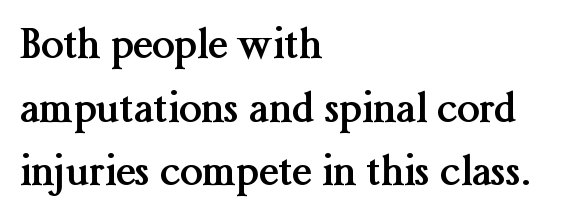
{"serif": "yes", "italic": "no", "bold": "yes", "weight": "semibold", "width": "normal", "stroke_contrast": "medium", "x_height": "medium", "monospaced": "no", "underline": "no", "align": "left", "line_spacing": "normal", "line_spacing_ratio": 1.59, "letter_spacing": "normal", "letter_spacing_em": 0.0, "glyph_px": 40}
